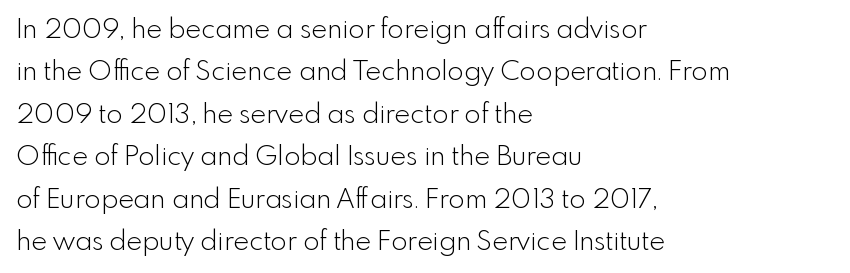
Q: Is the text bold? A: No.
Q: Is the text italic (slanted)? A: No, it is upright.
Q: Is the text underlined? A: No.
Q: How is the paragraph aligned? A: Left-aligned.
Q: Is the spacing between letters normal or unusually wide? A: Normal.
Q: Is the spacing between lines tight, normal or loose? A: Normal.
